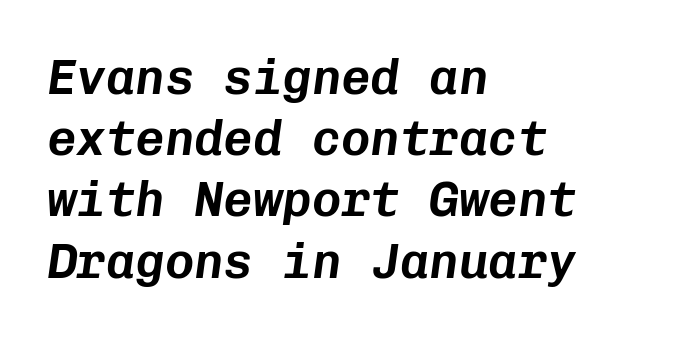
{"italic": "yes", "lean": "right", "slant_degrees": 8, "width": "normal", "stroke_contrast": "low", "x_height": "medium", "monospaced": "yes", "underline": "no", "align": "left", "line_spacing": "normal", "line_spacing_ratio": 1.25, "letter_spacing": "normal", "letter_spacing_em": 0.0, "glyph_px": 49}
